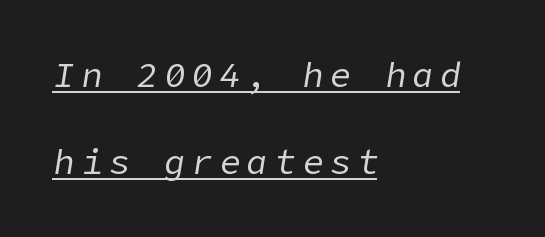
{"italic": "yes", "lean": "right", "slant_degrees": 9, "bold": "no", "weight": "regular", "width": "normal", "stroke_contrast": "low", "x_height": "medium", "underline": "yes", "align": "left", "line_spacing": "loose", "line_spacing_ratio": 2.5, "glyph_px": 35}
